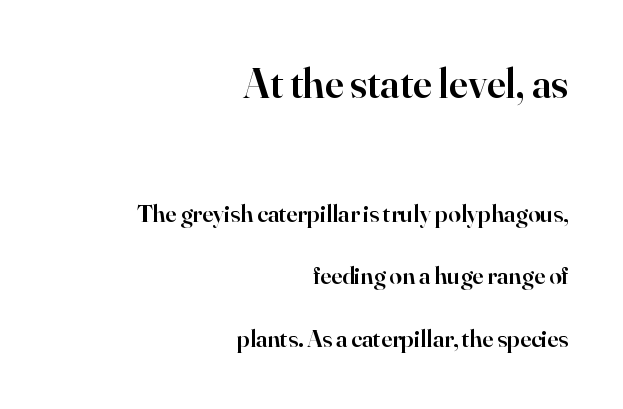
The typesetter chose a ragged-left arrangement here. These lines are rendered in a variable-pitch font. Line spacing here is loose. In terms of posture, this sample is upright.
